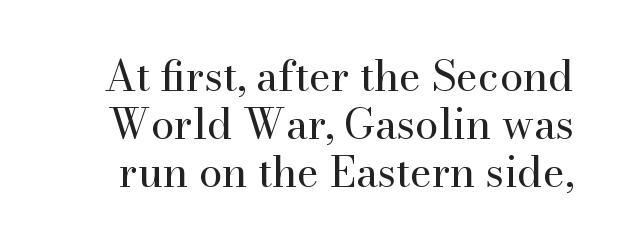
The image shows 42 px regular-weight serif type, upright; set tight line spacing (1.14x), normal letter spacing, not underlined; high stroke contrast and a small x-height.
